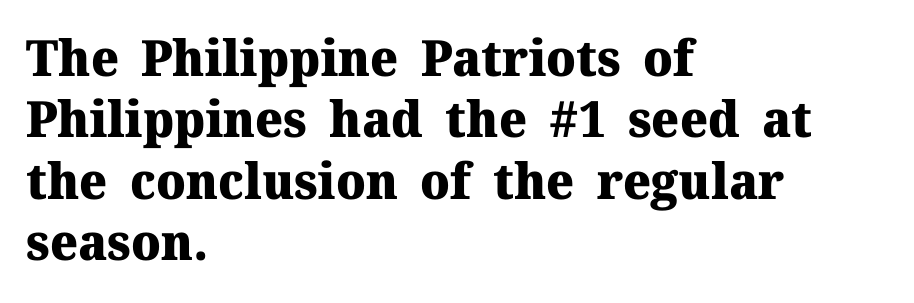
The image shows 50 px heavy serif type, upright; set left-aligned, line spacing 1.23x, normal letter spacing, not underlined; medium stroke contrast and a medium x-height.
